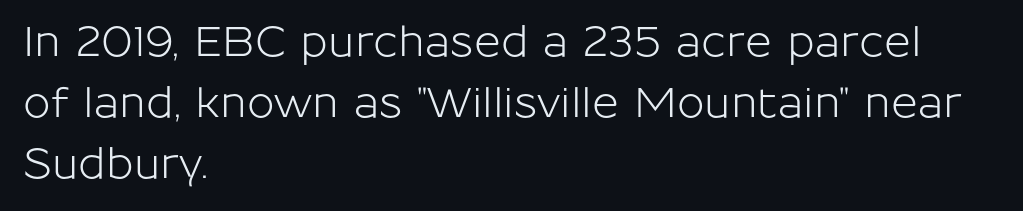
The image shows 41 px sans-serif type, upright; set left-aligned, normal line spacing (1.49x), normal letter spacing, not underlined; low stroke contrast and a medium x-height.
